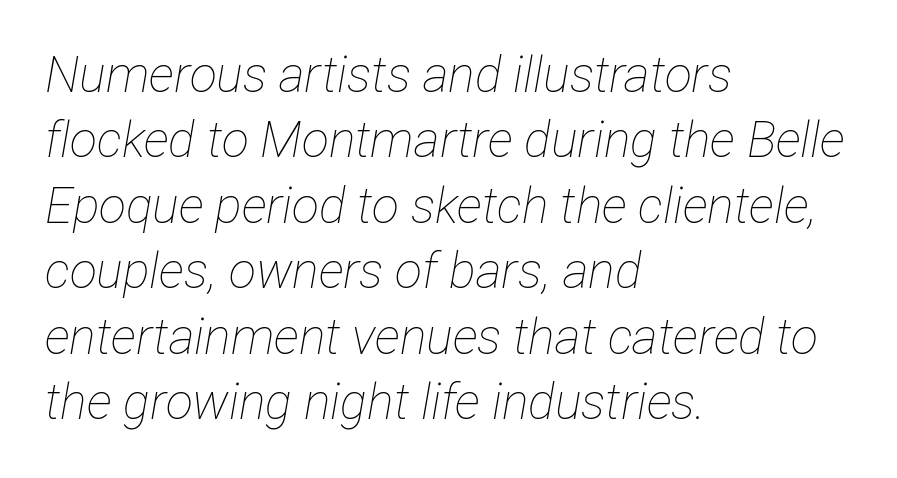
The passage shown is typed in a proportional face where columns would drift. The typography opts for an oblique posture over an upright one. Regarding leading, the lines here are spaced in the standard way. The words here are not underlined. Is the type heavy? It reads as light-to-regular instead.
